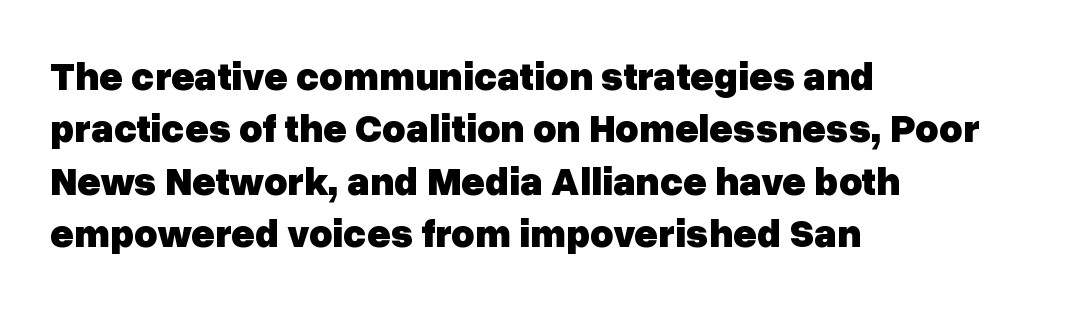
The image shows 40 px heavy sans-serif type, upright; set left-aligned, normal line spacing (1.31x), normal letter spacing, not underlined; low stroke contrast and a medium x-height.
